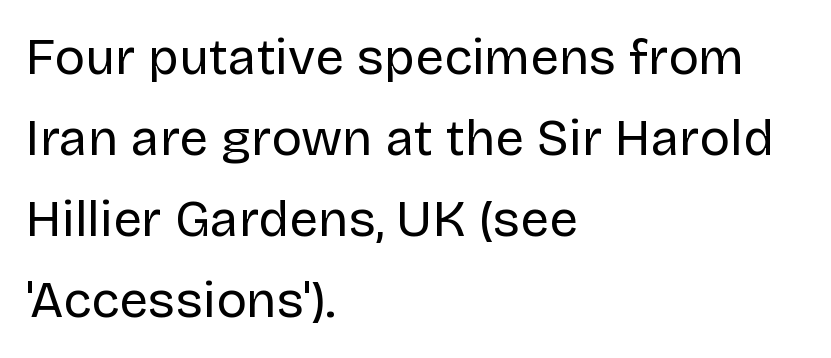
{"serif": "no", "italic": "no", "bold": "no", "weight": "regular", "width": "normal", "stroke_contrast": "low", "x_height": "large", "monospaced": "no", "underline": "no", "align": "left", "line_spacing": "normal", "line_spacing_ratio": 1.59, "letter_spacing": "normal", "letter_spacing_em": 0.0, "glyph_px": 51}
